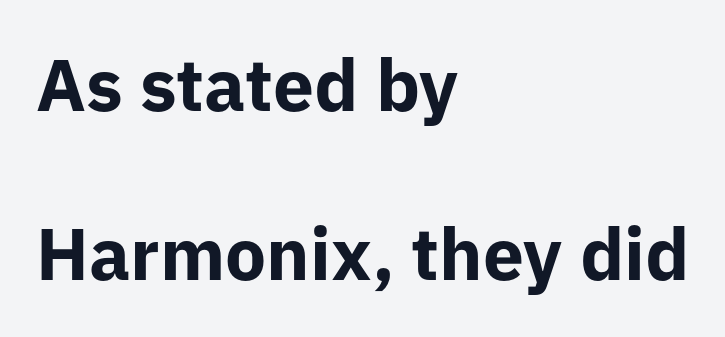
Here the designer chose a conventional face with non-uniform glyph widths. Is this a sans? Yes — the strokes have no serifs. The baseline area is clear. The letters stand straight up with perfectly vertical stems. Notice how thick the strokes are: this is what a full bold looks like.
